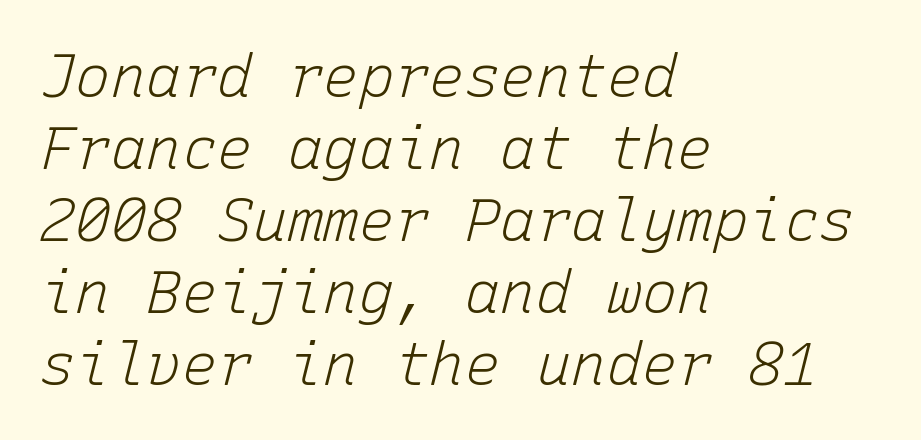
{"italic": "yes", "lean": "right", "slant_degrees": 15, "bold": "no", "weight": "light", "width": "normal", "stroke_contrast": "low", "x_height": "medium", "monospaced": "yes", "underline": "no", "align": "left", "line_spacing_ratio": 1.22, "letter_spacing": "normal", "letter_spacing_em": 0.0, "glyph_px": 59}
